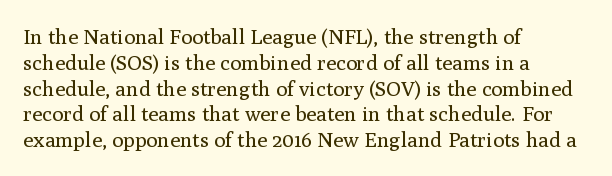
{"italic": "no", "bold": "no", "underline": "no", "align": "left", "line_spacing_ratio": 1.23, "letter_spacing": "normal", "letter_spacing_em": 0.0, "glyph_px": 21}
